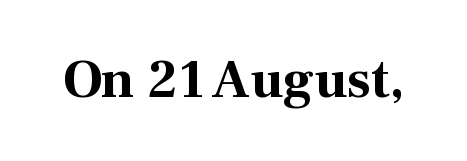
The image shows 54 px bold serif type, upright; set normal letter spacing, not underlined; medium stroke contrast and a medium x-height.
